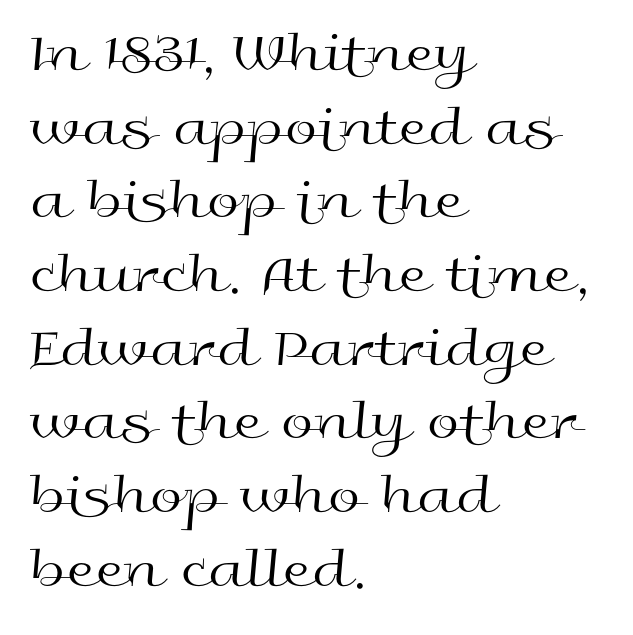
Q: Is the text bold? A: No.
Q: Is the text italic (slanted)? A: No, it is upright.
Q: Is the typeface a serif or a sans-serif typeface? A: Sans-serif.
Q: Is the text underlined? A: No.
Q: How is the paragraph aligned? A: Left-aligned.
Q: Is the spacing between letters normal or unusually wide? A: Normal.
Q: Is the spacing between lines tight, normal or loose? A: Normal.
Q: Width (condensed, normal, or wide)? A: Wide.
Q: x-height? A: Medium.
Q: Monospaced? A: No.
